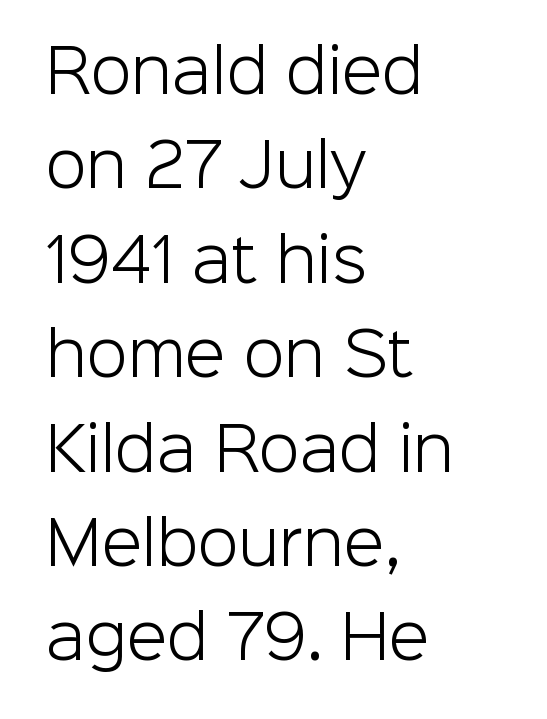
Compared with a centered layout, this one pins lines to the left instead. The gaps between neighbouring characters are ordinary and unremarkable. A clean baseline with only descenders dipping below it. Type style note: lacks serifs. Compared with typical paragraphs, the rows here are spaced about the same.
